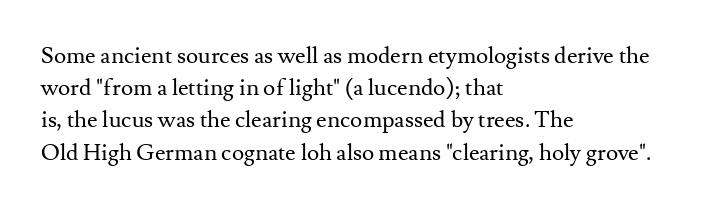
{"italic": "no", "bold": "no", "underline": "no", "align": "left", "line_spacing": "normal", "line_spacing_ratio": 1.4, "letter_spacing": "normal", "letter_spacing_em": 0.0, "glyph_px": 23}
